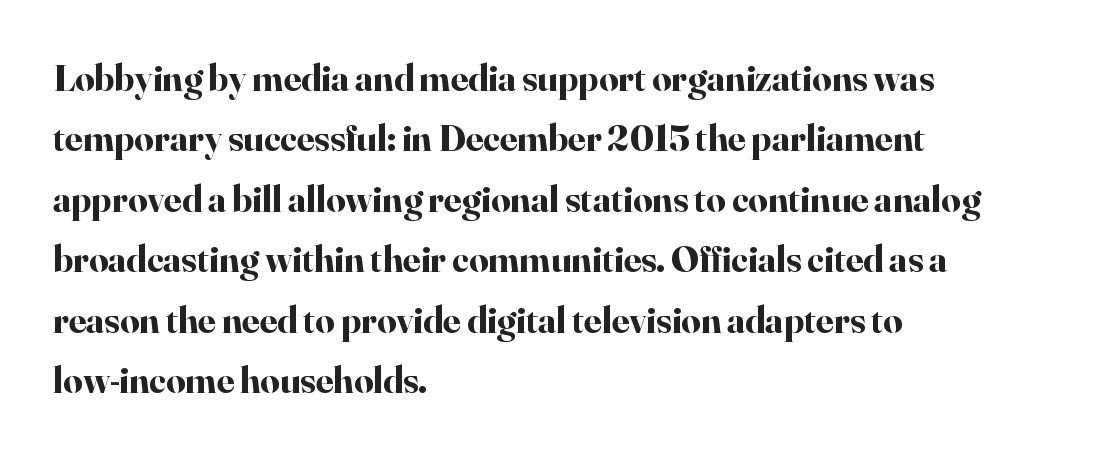
Q: Is the text bold? A: Yes.
Q: Is the text italic (slanted)? A: No, it is upright.
Q: Is the typeface a serif or a sans-serif typeface? A: Serif.
Q: Is the text underlined? A: No.
Q: How is the paragraph aligned? A: Left-aligned.
Q: Is the spacing between letters normal or unusually wide? A: Normal.
Q: Is the spacing between lines tight, normal or loose? A: Normal.
Q: Width (condensed, normal, or wide)? A: Normal.
Q: Stroke contrast? A: High.
Q: x-height? A: Small.
Q: Monospaced? A: No.
